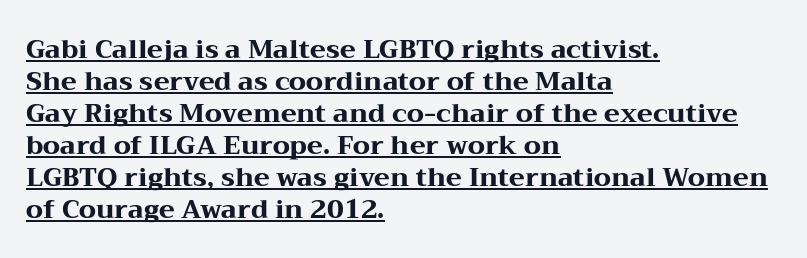
{"italic": "no", "bold": "yes", "underline": "yes", "align": "left", "line_spacing_ratio": 1.23, "letter_spacing": "normal", "letter_spacing_em": 0.0, "glyph_px": 26}
